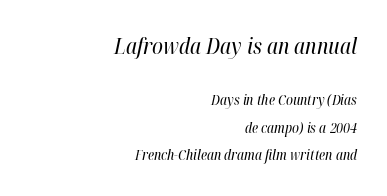
Is this a heavy cut? Hardly; it is regular or lighter. Italic: yes, the glyphs are oblique. The rendering keeps characters at their native spacing. The block sitting higher on the canvas is the one with enlarged characters. Underlining? Definitely not there. The rendering anchors every line to the right-hand side.
